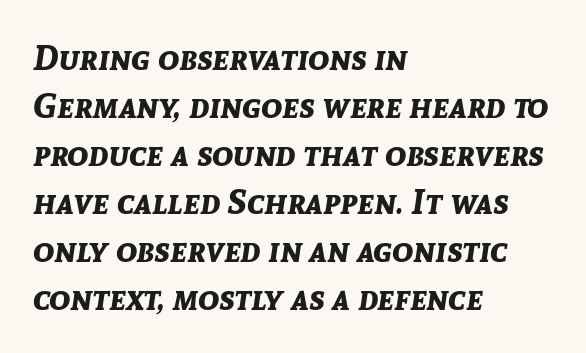
Q: Is the text bold? A: Yes.
Q: Is the text italic (slanted)? A: Yes, it leans right by about 8 degrees.
Q: Is the text underlined? A: No.
Q: How is the paragraph aligned? A: Left-aligned.
Q: Is the spacing between letters normal or unusually wide? A: Normal.
Q: Is the spacing between lines tight, normal or loose? A: Normal.
Q: Width (condensed, normal, or wide)? A: Normal.
Q: Stroke contrast? A: Low.
Q: x-height? A: Medium.
Q: Monospaced? A: No.
